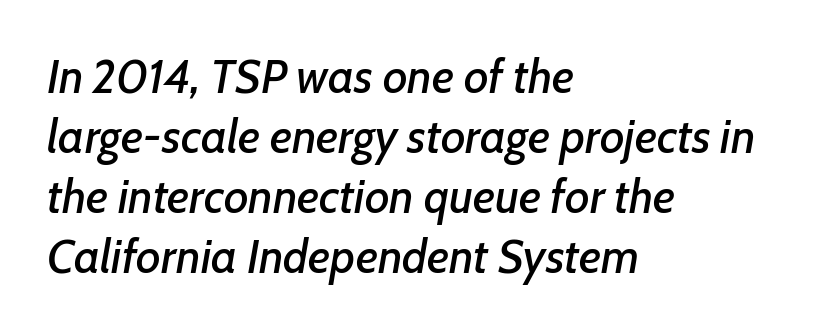
{"italic": "yes", "lean": "right", "slant_degrees": 7, "width": "normal", "stroke_contrast": "low", "x_height": "medium", "monospaced": "no", "underline": "no", "align": "left", "line_spacing": "normal", "line_spacing_ratio": 1.28, "letter_spacing": "normal", "letter_spacing_em": 0.0, "glyph_px": 47}
